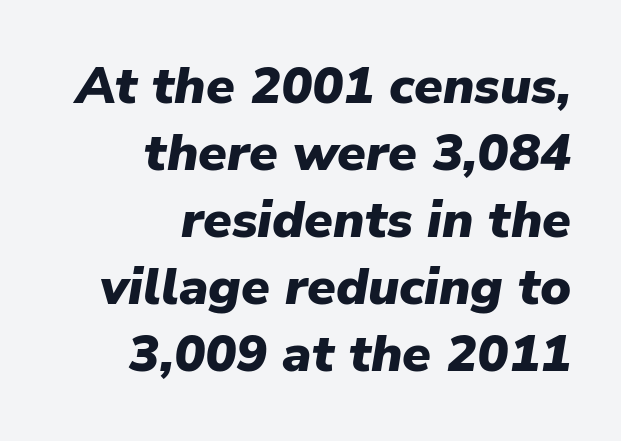
These lines keep a tight, regular rhythm from letter to letter. Normally led — the rows are evenly, conventionally spaced. Only glyphs here, with clear space below each row. This sample has the flowing, uneven cadence of proportional lettering. Horizontally, the lines are justified to the trailing edge only.
